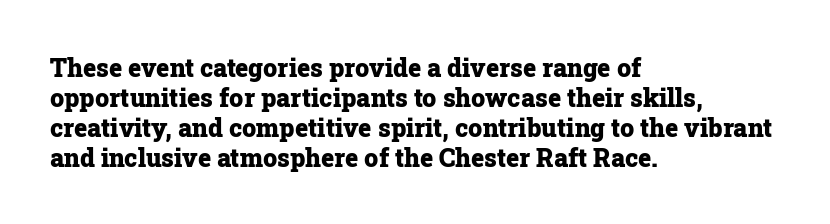
Q: Is the text bold? A: Yes.
Q: Is the text italic (slanted)? A: No, it is upright.
Q: Is the text underlined? A: No.
Q: How is the paragraph aligned? A: Left-aligned.
Q: Is the spacing between letters normal or unusually wide? A: Normal.
